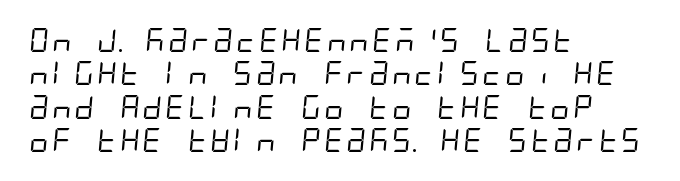
The image shows 24 px text type; set left-aligned, normal line spacing (1.39x), normal letter spacing, not underlined.
